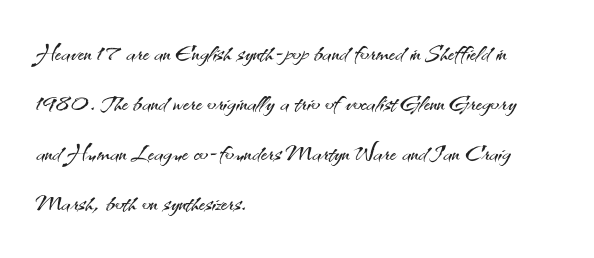
The image shows 33 px light sans-serif type; set left-aligned, normal line spacing (1.52x), normal letter spacing, not underlined; medium stroke contrast and a small x-height.
